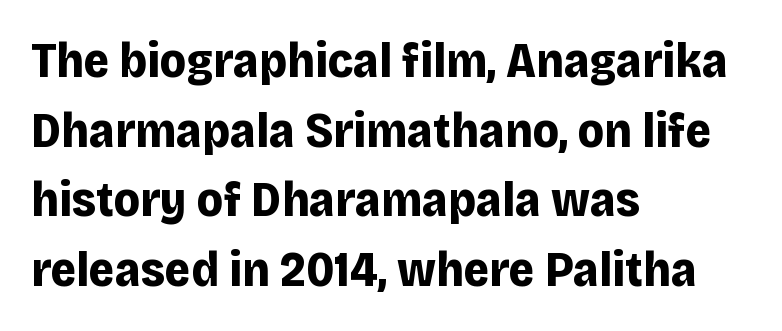
You can tell it's not italic because the verticals are truly vertical. Students, note that the glyphs here touch the page at normal intervals. A full-strength bold gives these letters their thick strokes. A clean baseline with only descenders dipping below it. The glyphs in this specimen are sans serif. Each letter keeps its own natural width here, so spacing adapts to shape.
